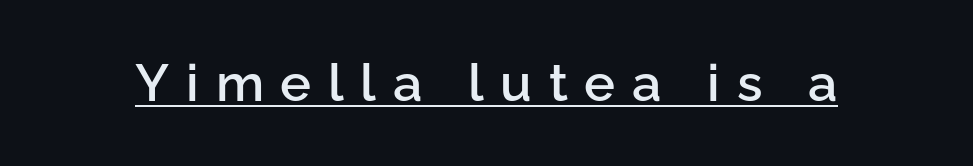
Think of a printed novel: that variable character pitch is what you see here. Typographic density is moderately raised because the face is semibold. This rendering employs a face without finishing strokes, i.e., a sans-serif. The face used here appears with an underline applied. A typesetter would call this heavily tracked-out type. Does the lettering tilt? It doesn't — this is upright.
